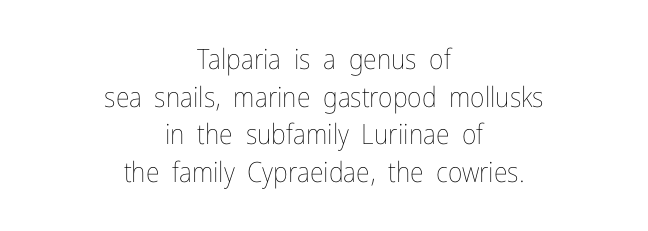
The image shows 28 px thin, condensed type, upright; set centered, normal line spacing (1.34x), normal letter spacing, not underlined; low stroke contrast and a medium x-height.
